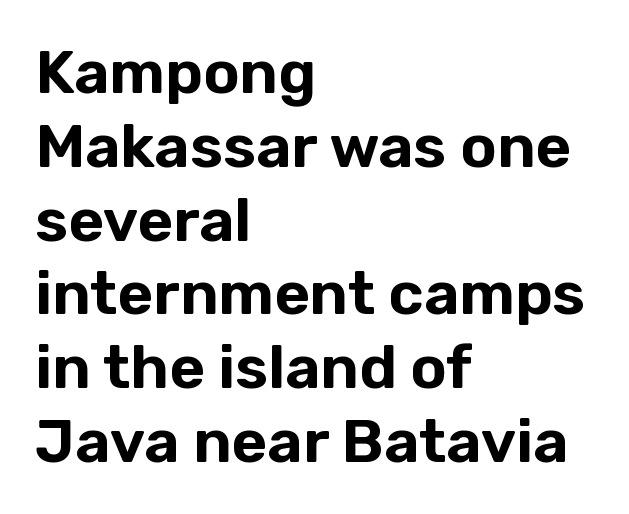
Caption: multi-line text, flush left, ragged right. This sample uses a sans-serif face. The glyphs are unaccompanied by any horizontal stroke below them. Standard letterfit; no display-style spreading of the glyphs.
